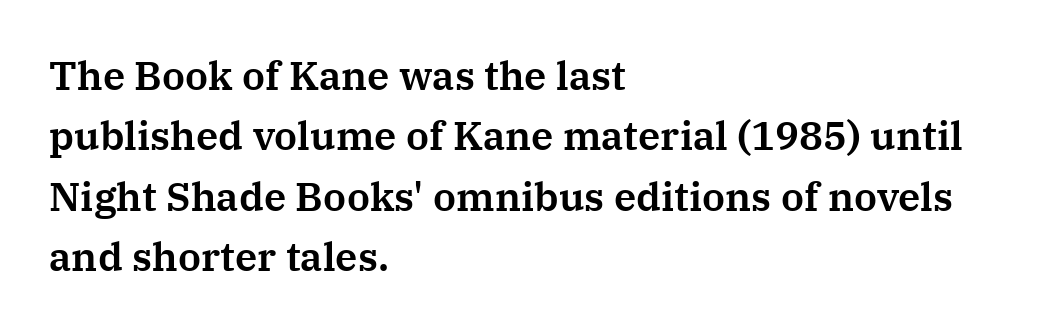
A normal amount of white space separates one row of letters from the next. These lines keep a tight, regular rhythm from letter to letter. The type sits square on the baseline with zero lean. A student would call this left alignment; a typographer would say flush left, rag right.
